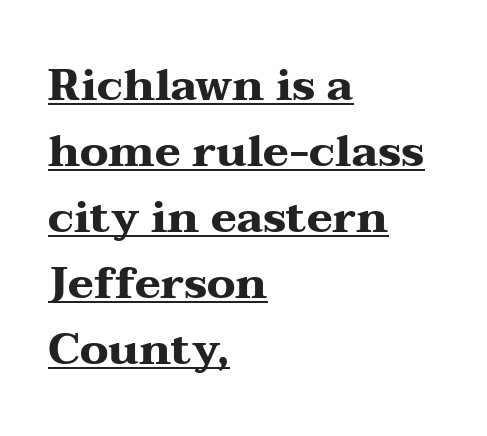
How heavy is the stroke? Heavy — this is a bold. Where is the straight margin? On the left. Regarding serifs, this sample has them. Each letter keeps its own natural width here, so spacing adapts to shape.
